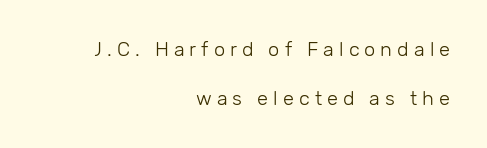
The image shows 20 px text type, upright; set right-aligned, loose line spacing (2.47x), unusually wide letter spacing (+0.25 em), not underlined.
